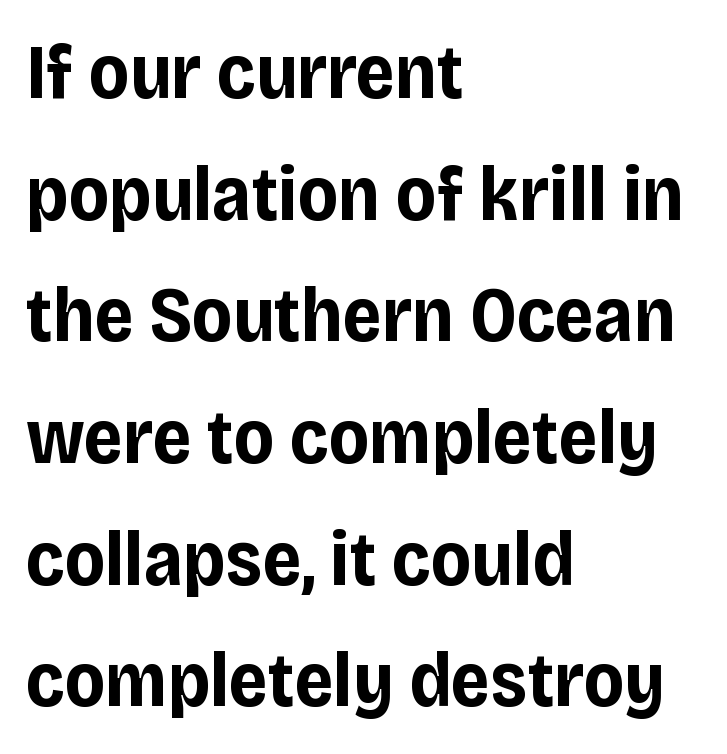
Q: Is the text bold? A: Yes.
Q: Is the text italic (slanted)? A: No, it is upright.
Q: Is the typeface a serif or a sans-serif typeface? A: Sans-serif.
Q: Is the text underlined? A: No.
Q: How is the paragraph aligned? A: Left-aligned.
Q: Is the spacing between letters normal or unusually wide? A: Normal.
Q: Is the spacing between lines tight, normal or loose? A: Normal.
Q: Width (condensed, normal, or wide)? A: Normal.
Q: Stroke contrast? A: Low.
Q: x-height? A: Large.
Q: Monospaced? A: No.
